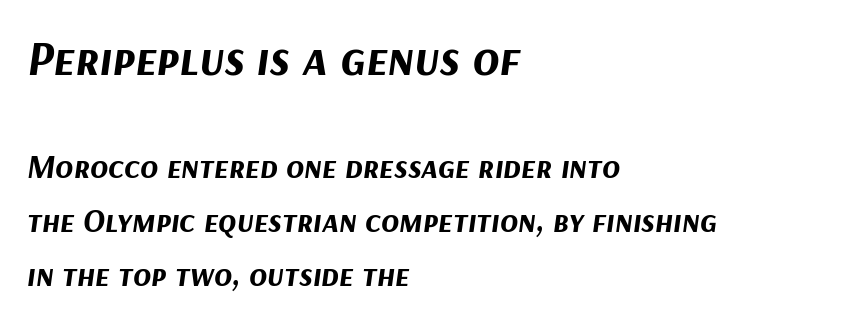
{"italic": "yes", "lean": "right", "slant_degrees": 9, "bold": "yes", "weight": "bold", "width": "normal", "stroke_contrast": "medium", "x_height": "medium", "monospaced": "no", "underline": "no", "align": "left", "line_spacing": "normal", "line_spacing_ratio": 1.63, "letter_spacing": "normal", "letter_spacing_em": 0.0, "larger_block": "first", "size_ratio": 1.48, "glyph_px": 49}
